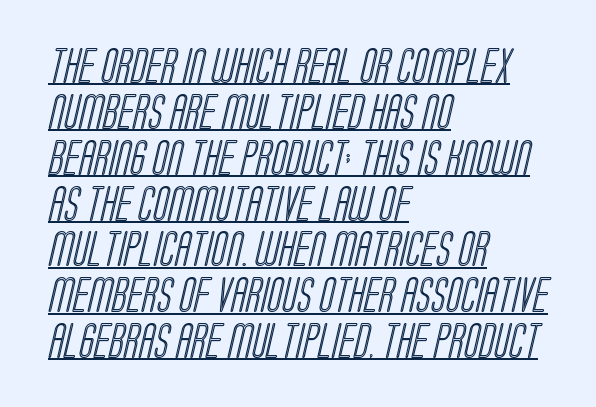
The image shows 35 px condensed type; set left-aligned, normal line spacing (1.31x), normal letter spacing, underlined; a large x-height.
